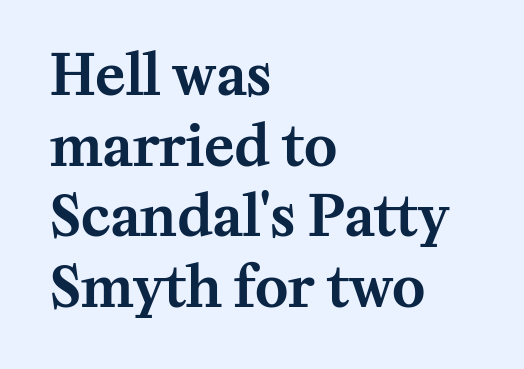
Q: Is the text italic (slanted)? A: No, it is upright.
Q: Is the typeface a serif or a sans-serif typeface? A: Serif.
Q: Is the text underlined? A: No.
Q: How is the paragraph aligned? A: Left-aligned.
Q: Is the spacing between letters normal or unusually wide? A: Normal.
Q: Is the spacing between lines tight, normal or loose? A: Normal.
Q: Width (condensed, normal, or wide)? A: Normal.
Q: Stroke contrast? A: Medium.
Q: x-height? A: Medium.
Q: Monospaced? A: No.
